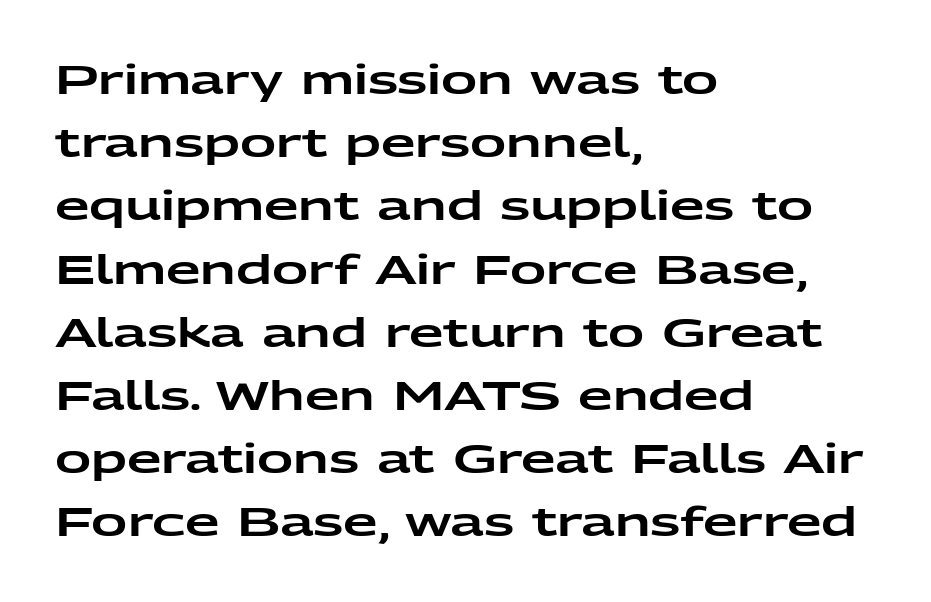
Q: Is the text italic (slanted)? A: No, it is upright.
Q: Is the typeface a serif or a sans-serif typeface? A: Sans-serif.
Q: Is the text underlined? A: No.
Q: How is the paragraph aligned? A: Left-aligned.
Q: Is the spacing between letters normal or unusually wide? A: Normal.
Q: Is the spacing between lines tight, normal or loose? A: Normal.
Q: Width (condensed, normal, or wide)? A: Wide.
Q: Stroke contrast? A: Low.
Q: x-height? A: Medium.
Q: Monospaced? A: No.
